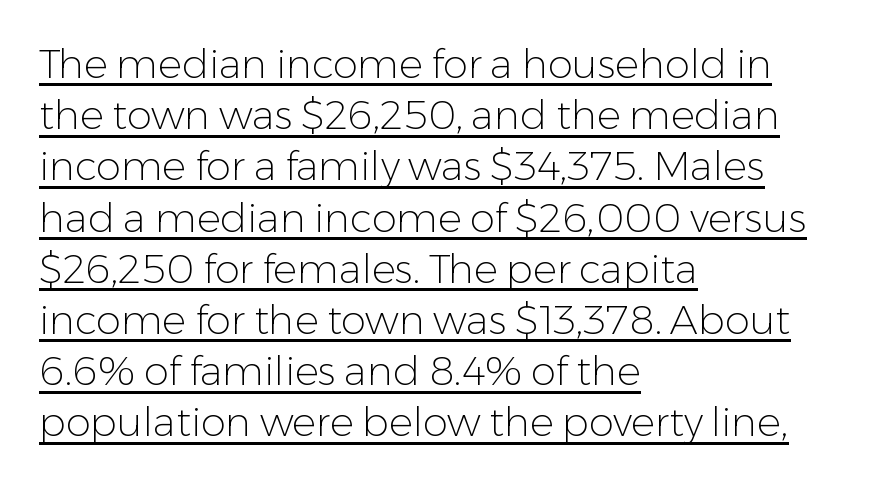
Character widths vary here, with narrow letters taking less room than wide ones. Inter-character spacing is left at the font's built-in metrics. Compared with a typical body face, this is equally light or lighter still. Designer's note — italics off, roman on. Teacher's note: observe the even left margin — that is flush-left alignment.
